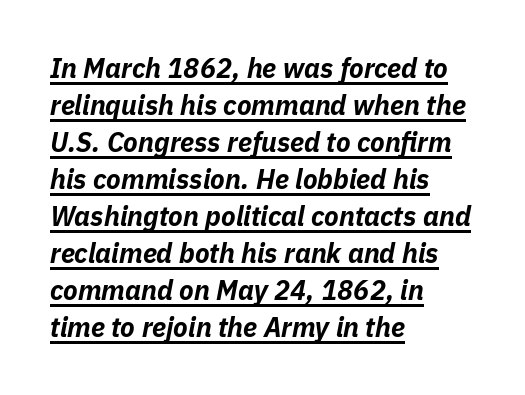
Does the weight exceed regular? Yes, all the way to bold. The rendering applies a slant to the glyphs. These lines sit exactly where default settings would place them. The typesetter chose a ragged-right arrangement here. This rendering features underlined lettering. Default kerning and tracking; the words read as compact shapes.
